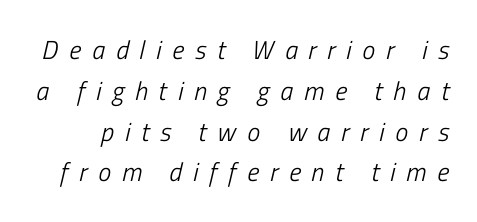
Q: Is the text bold? A: No.
Q: Is the text italic (slanted)? A: Yes, it leans right by about 13 degrees.
Q: Is the text underlined? A: No.
Q: Is the spacing between letters normal or unusually wide? A: Unusually wide.
Q: Is the spacing between lines tight, normal or loose? A: Normal.
